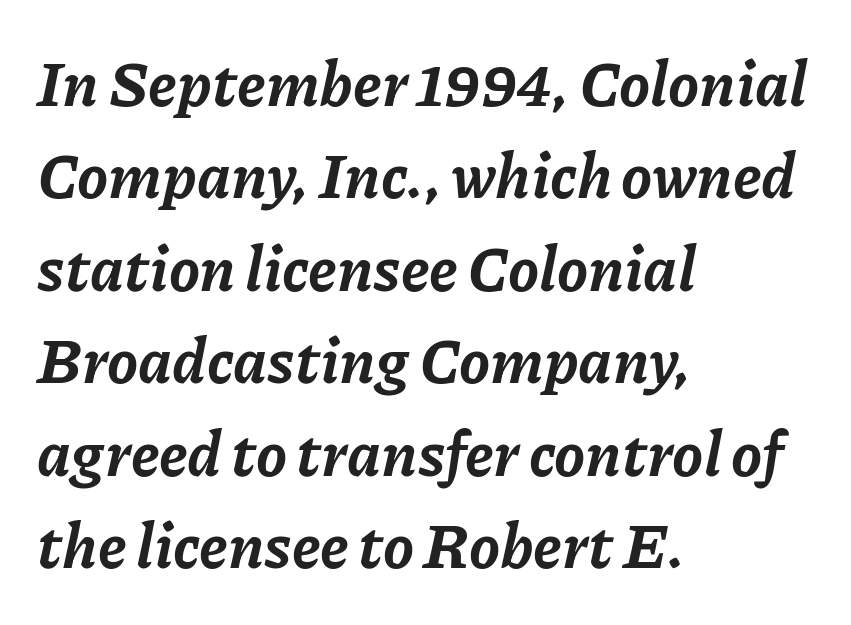
The rendering keeps characters at their native spacing. A normal amount of white space separates one row of letters from the next. The face used here is proportionally spaced, like ordinary book or web type. Typeset ragged right — the left edge is the straight one. You can tell it's italic because the verticals aren't actually vertical. In terms of weight, the rendering is a true, heavy bold.
